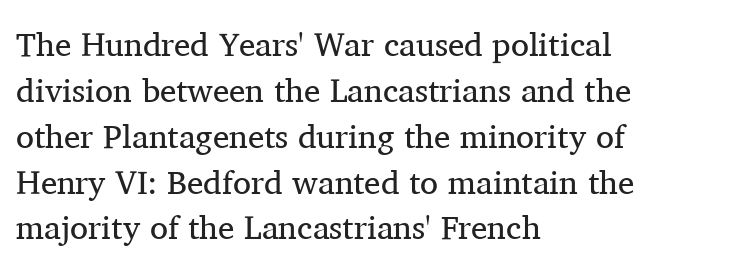
{"serif": "yes", "italic": "no", "bold": "no", "weight": "regular", "width": "normal", "stroke_contrast": "medium", "x_height": "medium", "monospaced": "no", "underline": "no", "align": "left", "line_spacing": "normal", "line_spacing_ratio": 1.39, "letter_spacing": "normal", "letter_spacing_em": 0.0, "glyph_px": 33}
